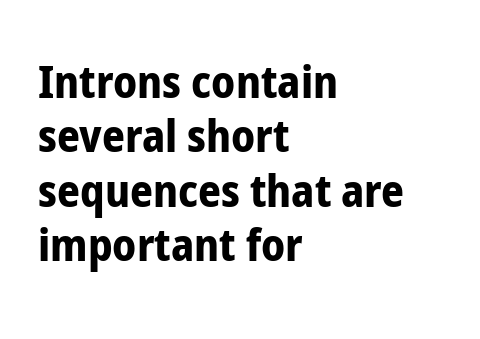
Bold? Absolutely — the strokes are thick and heavy. You could not count columns in this text — the font is proportionally spaced. Rule under the text: the space is simply empty. Style check: upright. Between one letter and the next there's only the usual sliver of space. The rendering anchors every line to the left-hand side.
